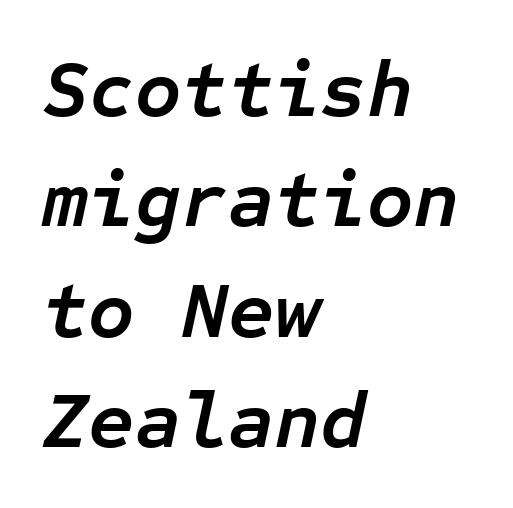
{"italic": "yes", "lean": "right", "slant_degrees": 12, "bold": "yes", "weight": "semibold", "width": "normal", "stroke_contrast": "low", "x_height": "medium", "monospaced": "yes", "underline": "no", "align": "left", "line_spacing": "normal", "line_spacing_ratio": 1.38, "letter_spacing": "normal", "letter_spacing_em": 0.0, "glyph_px": 80}
